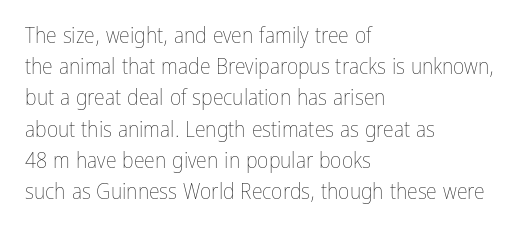
Q: Is the text bold? A: No.
Q: Is the text italic (slanted)? A: No, it is upright.
Q: Is the text underlined? A: No.
Q: How is the paragraph aligned? A: Left-aligned.
Q: Is the spacing between letters normal or unusually wide? A: Normal.
Q: Is the spacing between lines tight, normal or loose? A: Normal.
